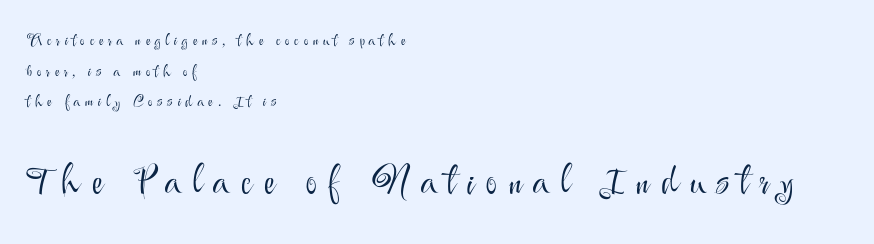
{"serif": "no", "bold": "no", "weight": "light", "width": "normal", "stroke_contrast": "medium", "x_height": "small", "monospaced": "no", "underline": "no", "align": "left", "line_spacing": "loose", "line_spacing_ratio": 1.91, "letter_spacing": "wide", "letter_spacing_em": 0.29, "larger_block": "second", "size_ratio": 2.44, "glyph_px": 39}
